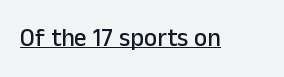
{"italic": "no", "underline": "yes", "letter_spacing": "normal", "letter_spacing_em": 0.0, "glyph_px": 25}
